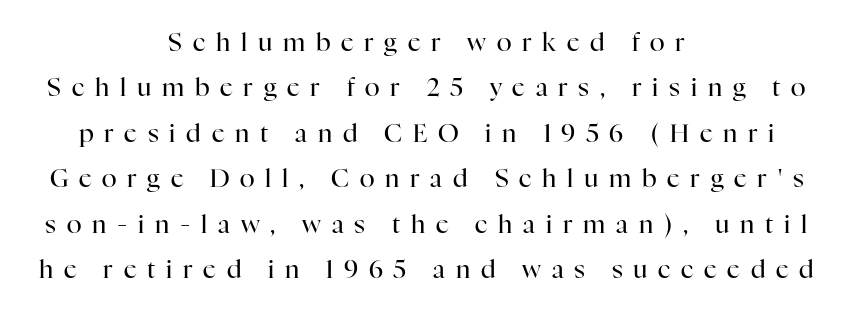
Q: Is the text bold? A: No.
Q: Is the text italic (slanted)? A: No, it is upright.
Q: Is the text underlined? A: No.
Q: How is the paragraph aligned? A: Centered.
Q: Is the spacing between letters normal or unusually wide? A: Unusually wide.
